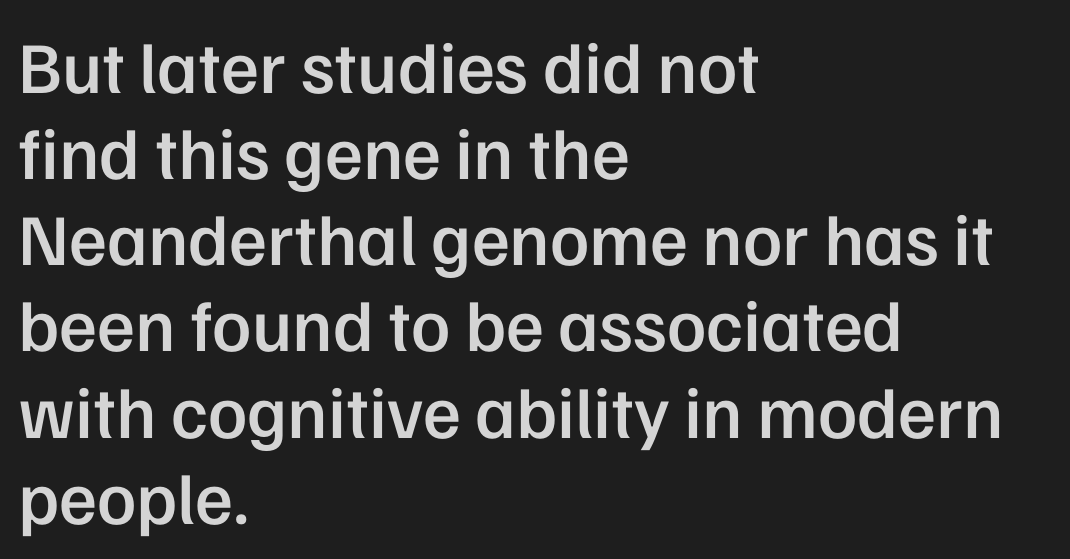
Q: Is the text bold? A: Semi-bold.
Q: Is the text italic (slanted)? A: No, it is upright.
Q: Is the typeface a serif or a sans-serif typeface? A: Sans-serif.
Q: Is the text underlined? A: No.
Q: How is the paragraph aligned? A: Left-aligned.
Q: Is the spacing between letters normal or unusually wide? A: Normal.
Q: Width (condensed, normal, or wide)? A: Normal.
Q: Stroke contrast? A: Low.
Q: x-height? A: Medium.
Q: Monospaced? A: No.
